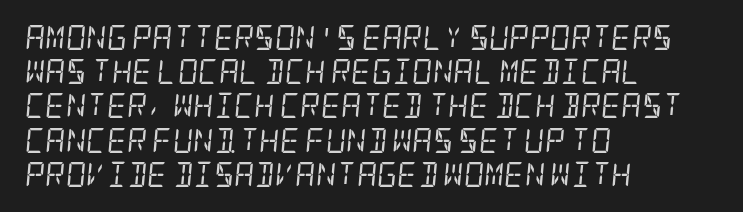
Q: Is the text bold? A: No.
Q: Is the text italic (slanted)? A: Yes, it leans right by about 5 degrees.
Q: Is the text underlined? A: No.
Q: How is the paragraph aligned? A: Left-aligned.
Q: Is the spacing between letters normal or unusually wide? A: Normal.
Q: Is the spacing between lines tight, normal or loose? A: Normal.
